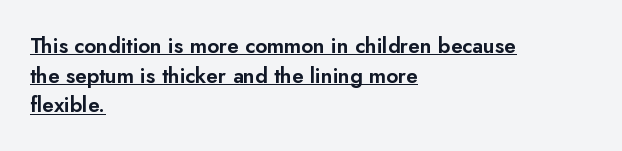
{"italic": "no", "underline": "yes", "align": "left", "line_spacing": "normal", "line_spacing_ratio": 1.41, "letter_spacing": "normal", "letter_spacing_em": 0.0, "glyph_px": 21}
